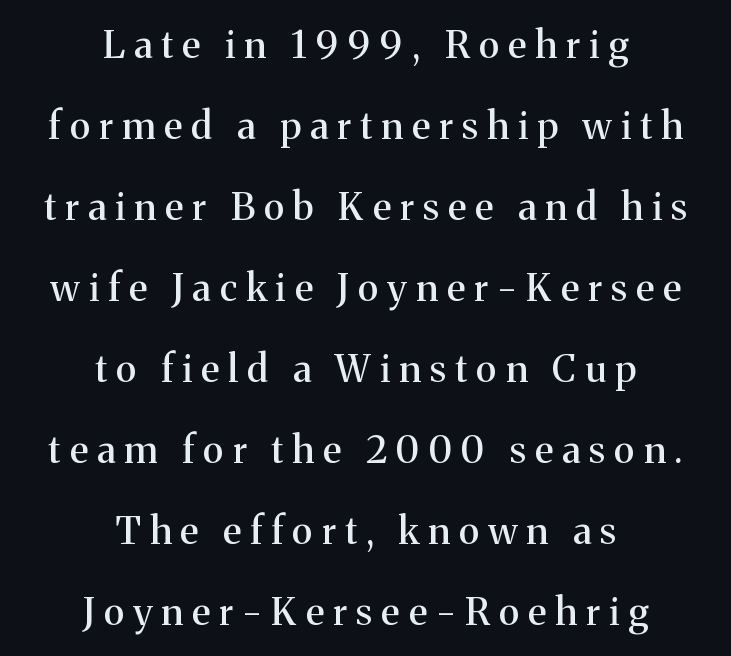
The image shows 38 px serif type, upright; set centered, loose line spacing (2.13x), unusually wide letter spacing (+0.24 em), not underlined; medium stroke contrast and a medium x-height.
